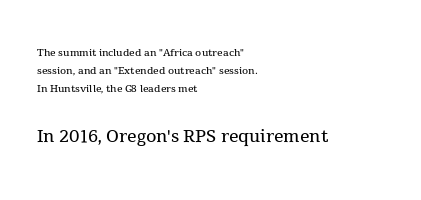
{"italic": "no", "bold": "no", "underline": "no", "align": "left", "line_spacing": "normal", "line_spacing_ratio": 1.29, "letter_spacing": "normal", "letter_spacing_em": 0.0, "larger_block": "second", "size_ratio": 1.71, "glyph_px": 24}
